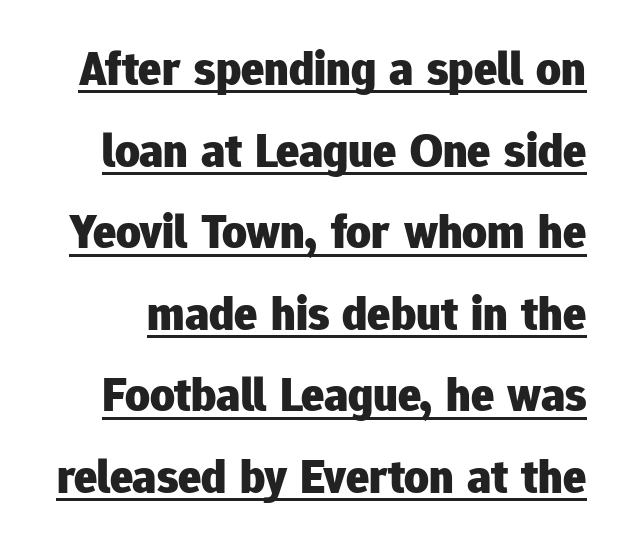
{"serif": "no", "italic": "no", "bold": "yes", "weight": "heavy", "width": "normal", "stroke_contrast": "low", "x_height": "medium", "monospaced": "no", "underline": "yes", "line_spacing": "normal", "line_spacing_ratio": 1.7, "letter_spacing": "normal", "letter_spacing_em": 0.0, "glyph_px": 48}
